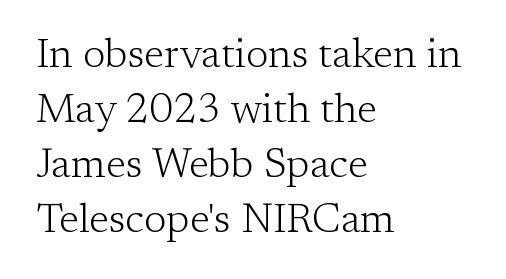
The image shows 41 px light serif type, upright; set left-aligned, normal line spacing (1.34x), normal letter spacing, not underlined; low stroke contrast and a medium x-height.
